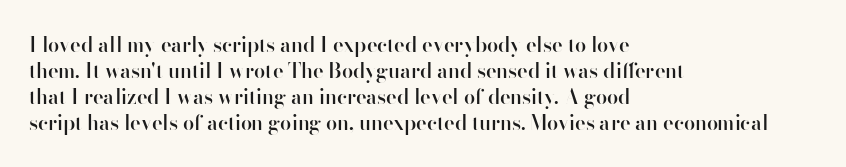
Is there any slant? The stems are plumb. In terms of letterspacing, this is plain default setting. The baseline area is clear. The passage is arranged the way most books set body copy — flush left.
